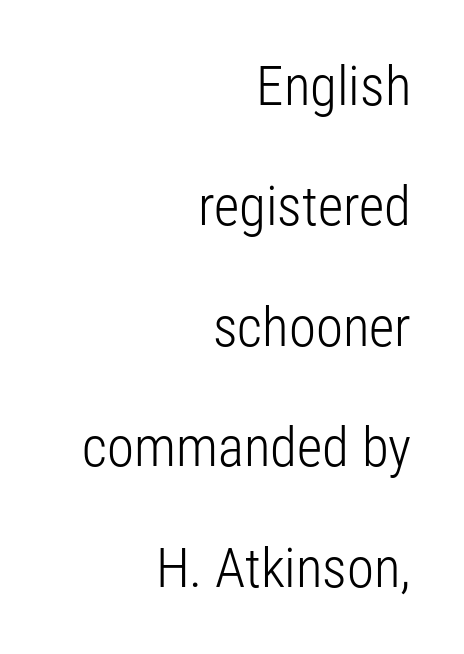
{"serif": "no", "italic": "no", "bold": "no", "weight": "light", "width": "condensed", "stroke_contrast": "low", "x_height": "medium", "monospaced": "no", "underline": "no", "align": "right", "line_spacing": "loose", "line_spacing_ratio": 2.19, "letter_spacing": "normal", "letter_spacing_em": 0.0, "glyph_px": 55}
